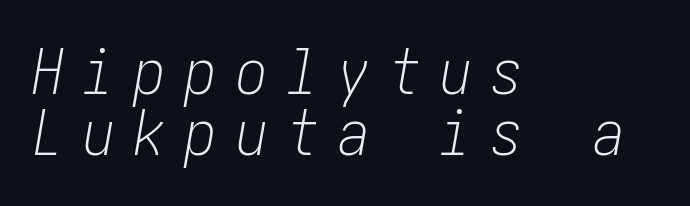
Q: Is the text bold? A: No.
Q: Is the text italic (slanted)? A: Yes, it leans right by about 10 degrees.
Q: Is the text underlined? A: No.
Q: How is the paragraph aligned? A: Left-aligned.
Q: Is the spacing between letters normal or unusually wide? A: Unusually wide.
Q: Is the spacing between lines tight, normal or loose? A: Tight.
Q: Width (condensed, normal, or wide)? A: Condensed.
Q: Stroke contrast? A: Low.
Q: x-height? A: Medium.
